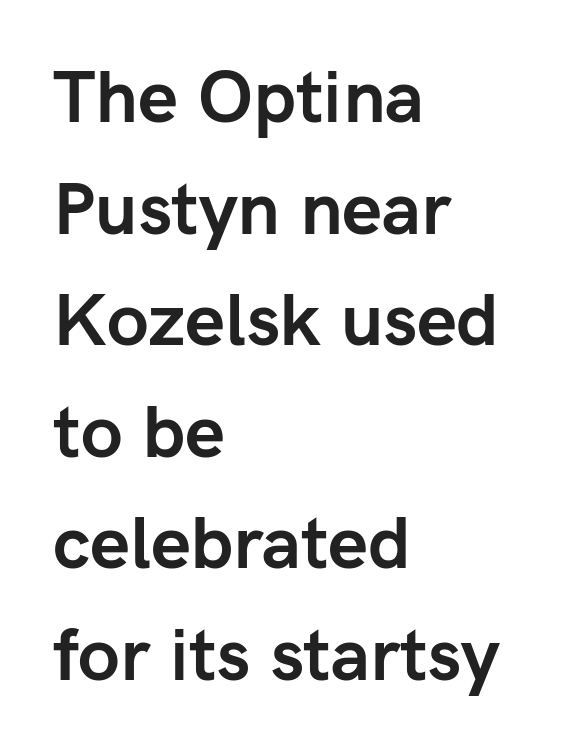
The image shows 72 px semibold sans-serif type, upright; set left-aligned, normal line spacing (1.55x), normal letter spacing, not underlined; low stroke contrast and a medium x-height.
